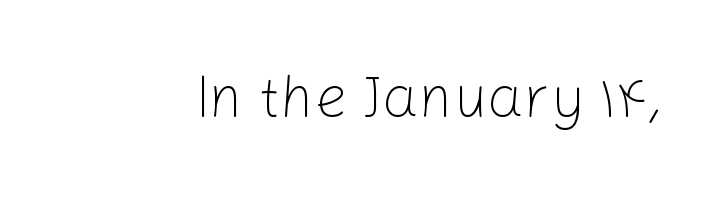
The image shows 58 px light sans-serif type, upright; set normal letter spacing, not underlined; low stroke contrast and a medium x-height.
